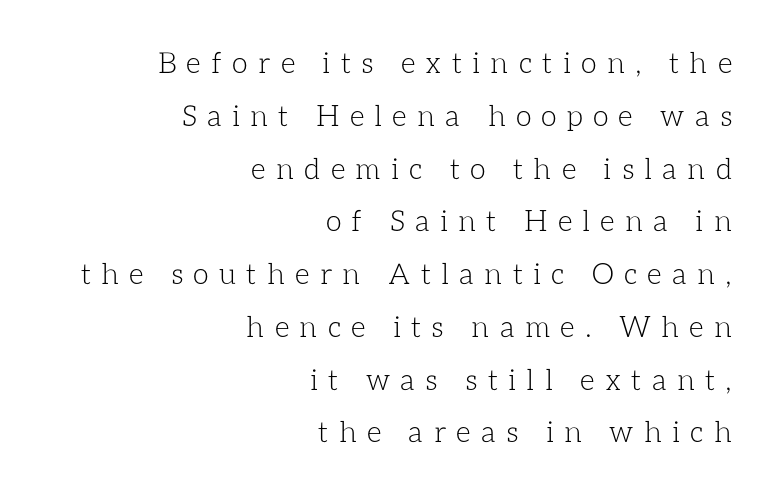
The image shows 29 px light type, upright; set right-aligned, line spacing 1.82x, unusually wide letter spacing (+0.35 em), not underlined; low stroke contrast and a medium x-height.
